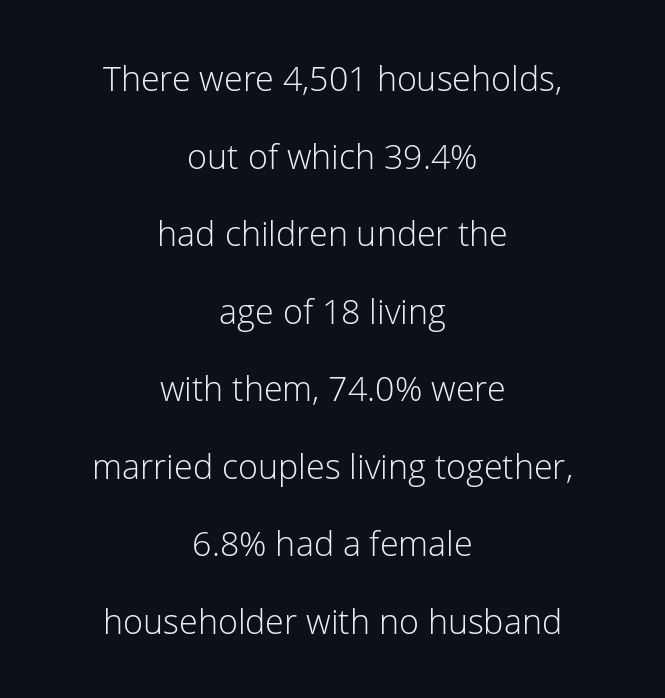
The image shows 34 px light sans-serif type, upright; set centered, loose line spacing (2.28x), normal letter spacing, not underlined; low stroke contrast and a medium x-height.
